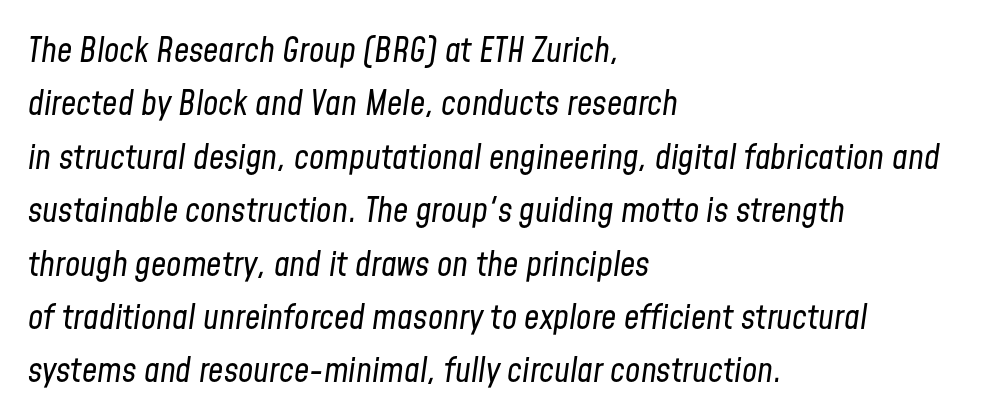
Summary of vertical rhythm: regular, with standard interline spacing. The foot of each line stays bare and open. Observe the ordinary spacing: letters are neighbours, not strangers. Emphasis-style slanted type is in use. This sample is left-justified, so line endings fall wherever the words run out. Stems here are at most as thick as an everyday book face.
